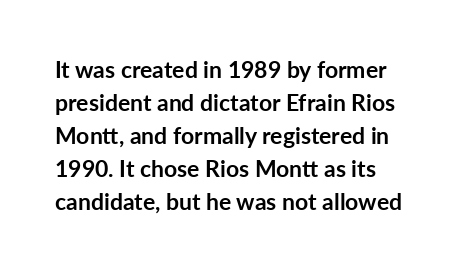
The image shows 23 px bold type, upright; set normal line spacing (1.43x), normal letter spacing, not underlined.
